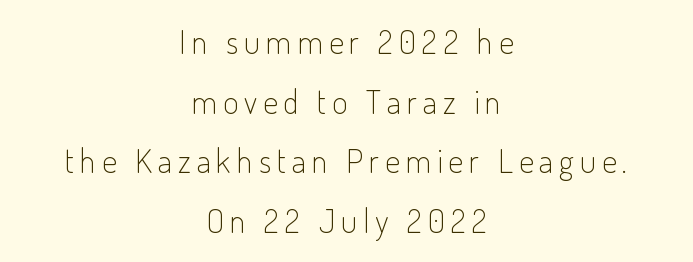
{"serif": "no", "italic": "no", "bold": "no", "weight": "light", "width": "condensed", "stroke_contrast": "low", "x_height": "small", "monospaced": "no", "underline": "no", "align": "center", "line_spacing_ratio": 1.81, "glyph_px": 33}
